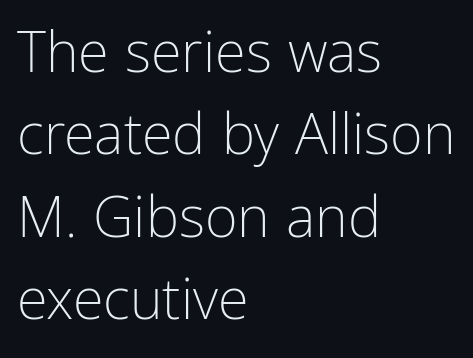
The letters carry no serifs — their stems end cleanly without finishing strokes. Underlining? Definitely not there. Vertical spacing — default. The face used here is rendered with its standard letterfit.
